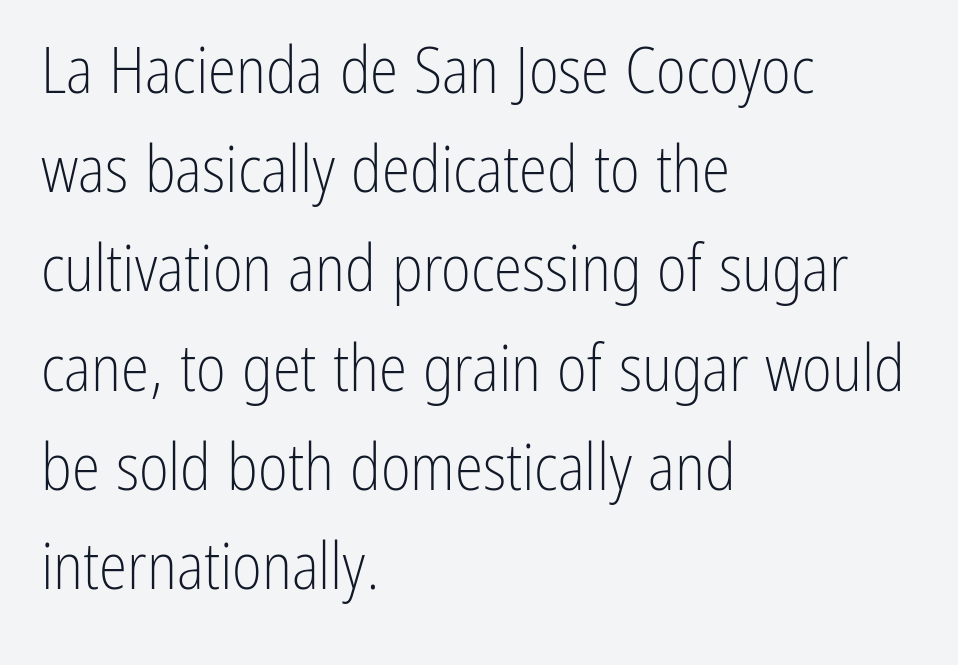
The image shows 64 px light, condensed sans-serif type, upright; set left-aligned, normal line spacing (1.55x), normal letter spacing, not underlined; low stroke contrast and a medium x-height.
